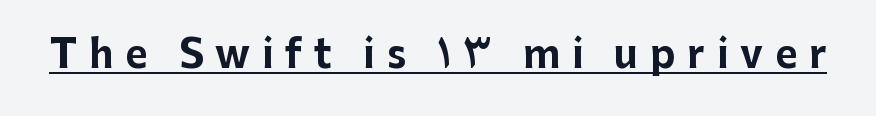
{"serif": "no", "italic": "no", "bold": "yes", "weight": "bold", "width": "normal", "stroke_contrast": "low", "x_height": "medium", "monospaced": "no", "underline": "yes", "letter_spacing": "wide", "letter_spacing_em": 0.31, "glyph_px": 38}
